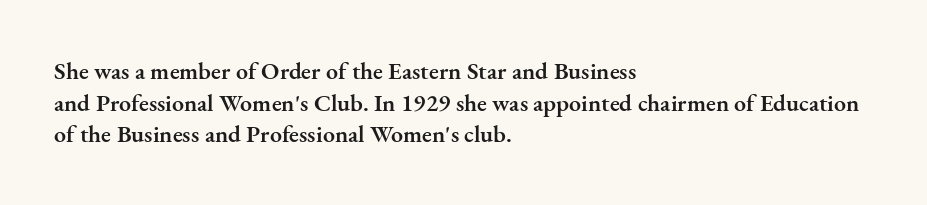
{"italic": "no", "bold": "semi", "underline": "no", "align": "left", "line_spacing": "normal", "line_spacing_ratio": 1.32, "letter_spacing": "normal", "letter_spacing_em": 0.0, "glyph_px": 24}
